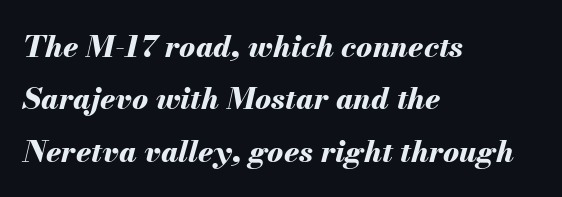
The image shows 30 px bold type, italic (leaning right); set left-aligned, line spacing 1.75x, normal letter spacing, not underlined; medium stroke contrast and a small x-height.
